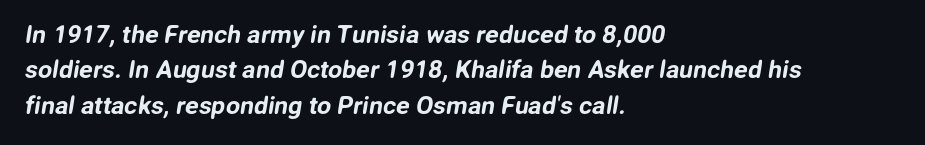
{"underline": "no", "align": "left", "line_spacing": "normal", "line_spacing_ratio": 1.42, "letter_spacing": "normal", "letter_spacing_em": 0.0, "glyph_px": 25}
